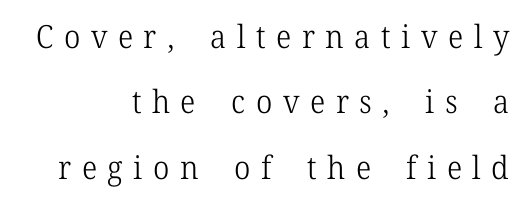
{"serif": "yes", "italic": "no", "bold": "no", "weight": "light", "width": "normal", "stroke_contrast": "low", "x_height": "medium", "monospaced": "no", "underline": "no", "align": "right", "line_spacing": "loose", "line_spacing_ratio": 2.04, "letter_spacing": "wide", "letter_spacing_em": 0.33, "glyph_px": 32}
